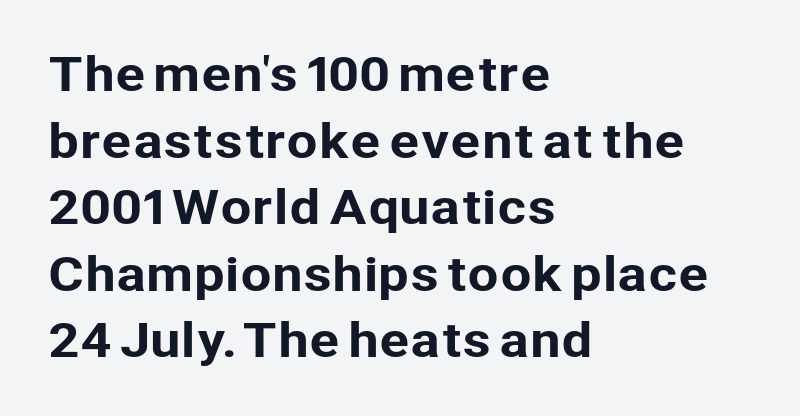
The image shows 45 px sans-serif type, upright; set left-aligned, normal line spacing (1.48x), normal letter spacing, not underlined; low stroke contrast and a medium x-height.
